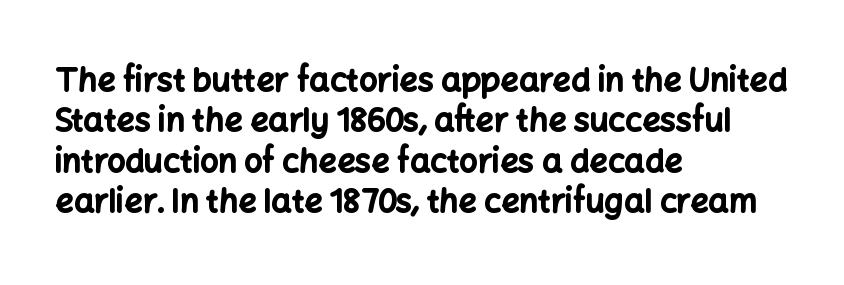
{"serif": "no", "italic": "no", "bold": "yes", "weight": "bold", "width": "normal", "stroke_contrast": "low", "x_height": "medium", "monospaced": "no", "underline": "no", "align": "left", "line_spacing": "normal", "line_spacing_ratio": 1.26, "letter_spacing": "normal", "letter_spacing_em": 0.0, "glyph_px": 32}
